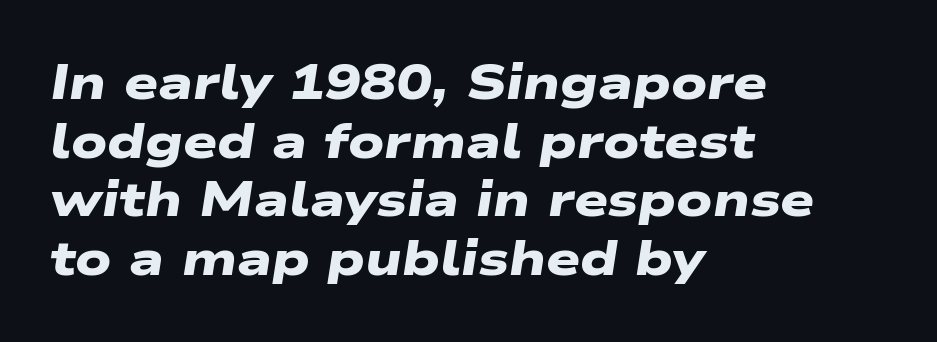
{"serif": "no", "bold": "yes", "weight": "heavy", "width": "wide", "stroke_contrast": "low", "x_height": "medium", "monospaced": "no", "underline": "no", "align": "left", "line_spacing_ratio": 1.22, "letter_spacing": "normal", "letter_spacing_em": 0.0, "glyph_px": 48}
